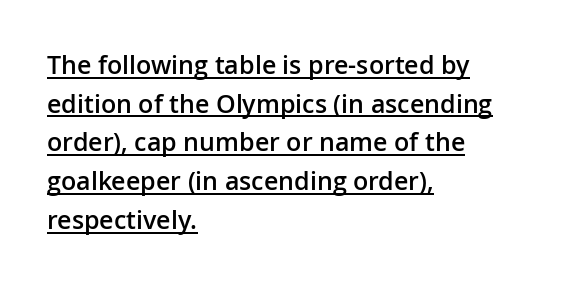
{"italic": "no", "bold": "semi", "underline": "yes", "align": "left", "line_spacing": "normal", "line_spacing_ratio": 1.55, "letter_spacing": "normal", "letter_spacing_em": 0.0, "glyph_px": 25}
